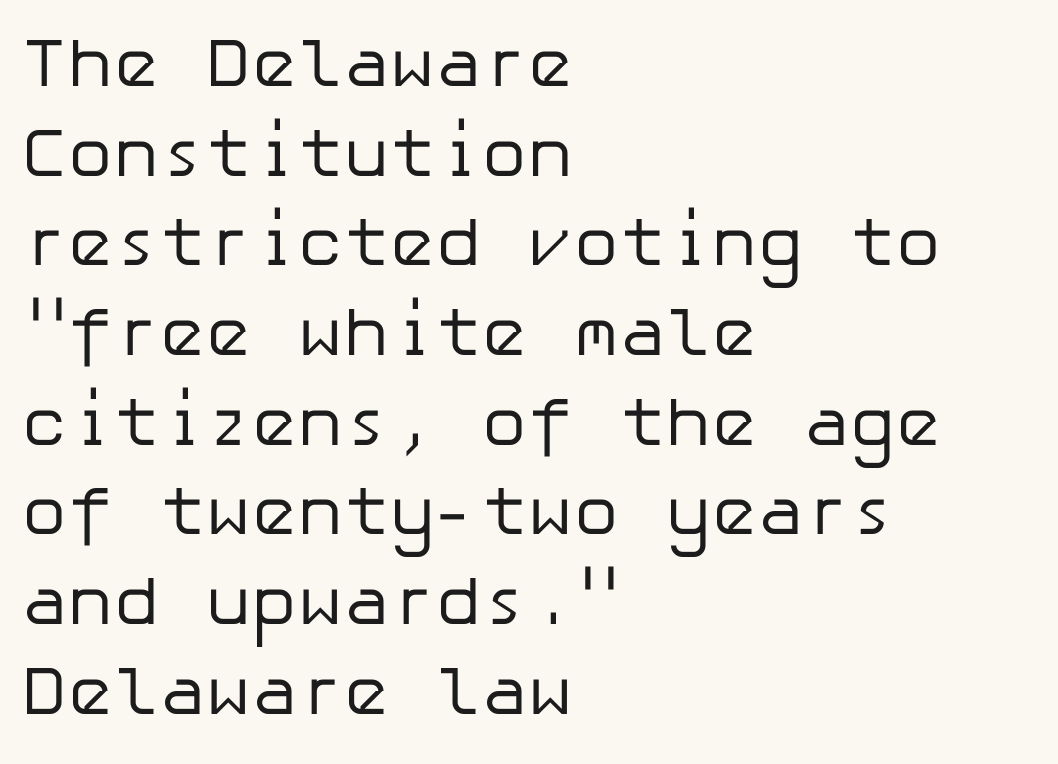
Ordinary non-slanted type is in use. The passage shown stacks its lines at a standard gap. Counters stay open thanks to moderate or lighter strokes. This rendering leaves character spacing at its baseline value.
